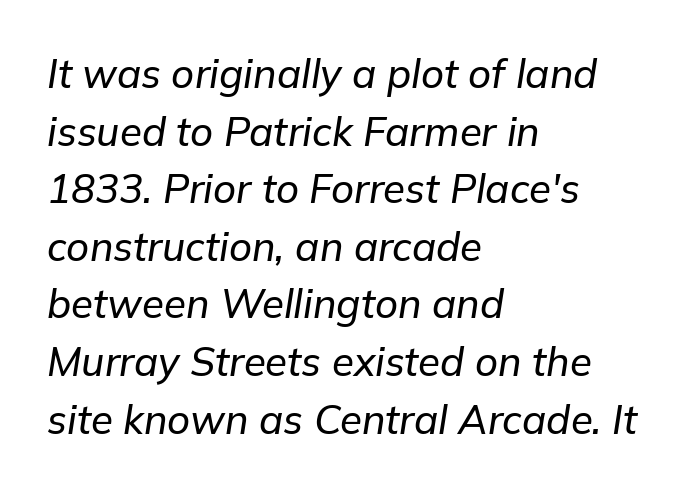
{"italic": "yes", "lean": "right", "slant_degrees": 9, "width": "normal", "stroke_contrast": "low", "x_height": "medium", "monospaced": "no", "underline": "no", "align": "left", "line_spacing": "normal", "line_spacing_ratio": 1.44, "letter_spacing": "normal", "letter_spacing_em": 0.0, "glyph_px": 40}
